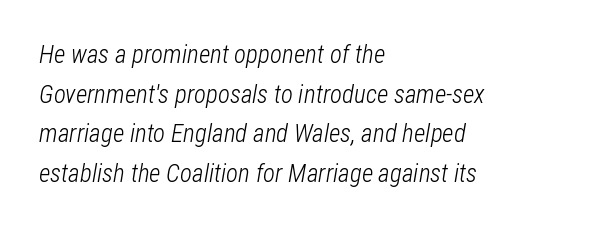
Descenders are the only things crossing below the line. Default kerning and tracking; the words read as compact shapes. The rendering applies a slant to the glyphs. Is this a heavy cut? Hardly; it is regular or lighter.
